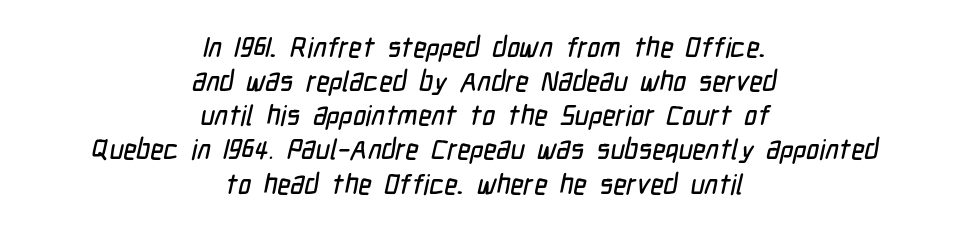
The image shows 28 px condensed sans-serif type; set centered, line spacing 1.22x, normal letter spacing, not underlined; low stroke contrast and a medium x-height.
